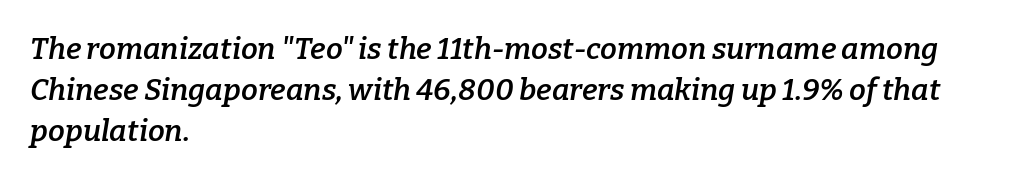
Q: Is the text bold? A: Semi-bold.
Q: Is the text italic (slanted)? A: Yes, it leans right by about 9 degrees.
Q: Is the typeface a serif or a sans-serif typeface? A: Serif.
Q: Is the text underlined? A: No.
Q: How is the paragraph aligned? A: Left-aligned.
Q: Is the spacing between letters normal or unusually wide? A: Normal.
Q: Is the spacing between lines tight, normal or loose? A: Normal.
Q: Width (condensed, normal, or wide)? A: Normal.
Q: Stroke contrast? A: Low.
Q: x-height? A: Medium.
Q: Monospaced? A: No.
